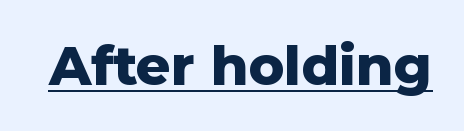
{"serif": "no", "italic": "no", "bold": "yes", "weight": "heavy", "width": "normal", "stroke_contrast": "low", "x_height": "medium", "monospaced": "no", "underline": "yes", "letter_spacing": "normal", "letter_spacing_em": 0.0, "glyph_px": 54}
